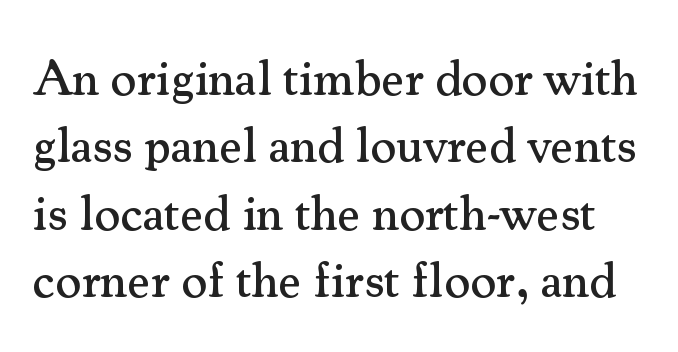
Q: Is the text italic (slanted)? A: No, it is upright.
Q: Is the typeface a serif or a sans-serif typeface? A: Serif.
Q: Is the text underlined? A: No.
Q: Is the spacing between letters normal or unusually wide? A: Normal.
Q: Is the spacing between lines tight, normal or loose? A: Normal.
Q: Width (condensed, normal, or wide)? A: Normal.
Q: Stroke contrast? A: Medium.
Q: x-height? A: Small.
Q: Monospaced? A: No.
